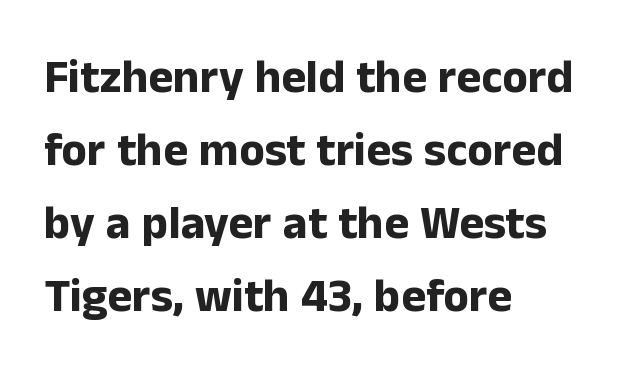
The image shows 47 px bold sans-serif type, upright; set left-aligned, normal line spacing (1.55x), normal letter spacing, not underlined; low stroke contrast and a medium x-height.
